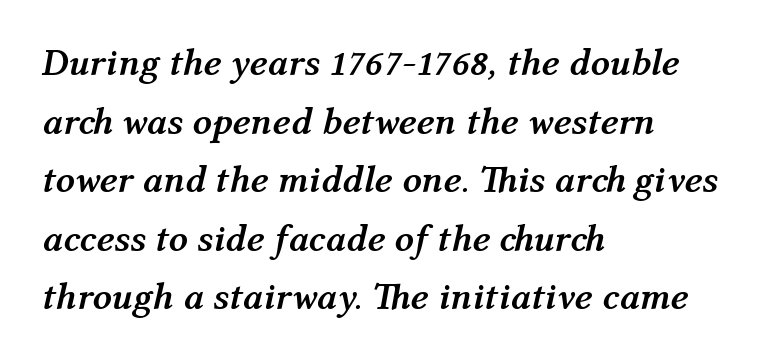
Vertically, the passage feels balanced, rows spaced as you'd expect. Think of a printed novel: that variable character pitch is what you see here. Spacing between characters is what you'd get straight out of the box. Typesetter's note: full bold, strokes at maximum text heaviness.
